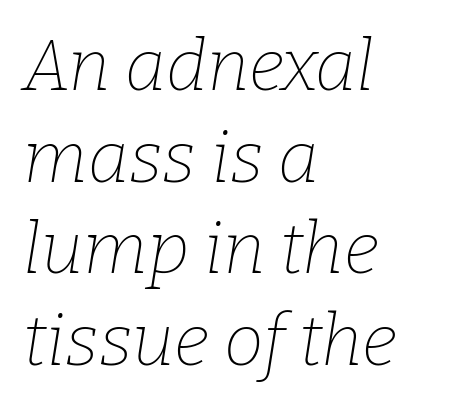
{"serif": "yes", "italic": "yes", "lean": "right", "slant_degrees": 9, "bold": "no", "weight": "thin", "width": "normal", "stroke_contrast": "low", "x_height": "medium", "monospaced": "no", "underline": "no", "align": "left", "line_spacing": "normal", "line_spacing_ratio": 1.29, "letter_spacing": "normal", "letter_spacing_em": 0.0, "glyph_px": 71}
